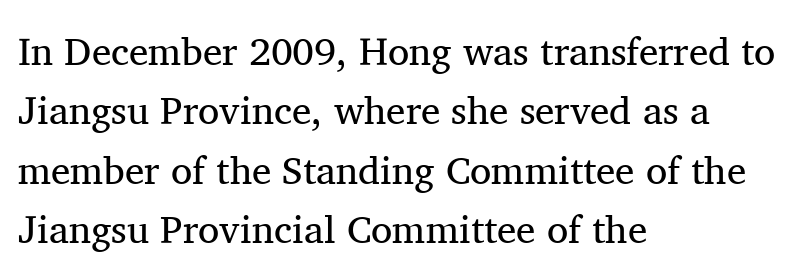
{"serif": "yes", "italic": "no", "bold": "no", "weight": "regular", "width": "normal", "stroke_contrast": "medium", "x_height": "medium", "monospaced": "no", "underline": "no", "align": "left", "line_spacing": "normal", "line_spacing_ratio": 1.52, "letter_spacing": "normal", "letter_spacing_em": 0.0, "glyph_px": 39}
